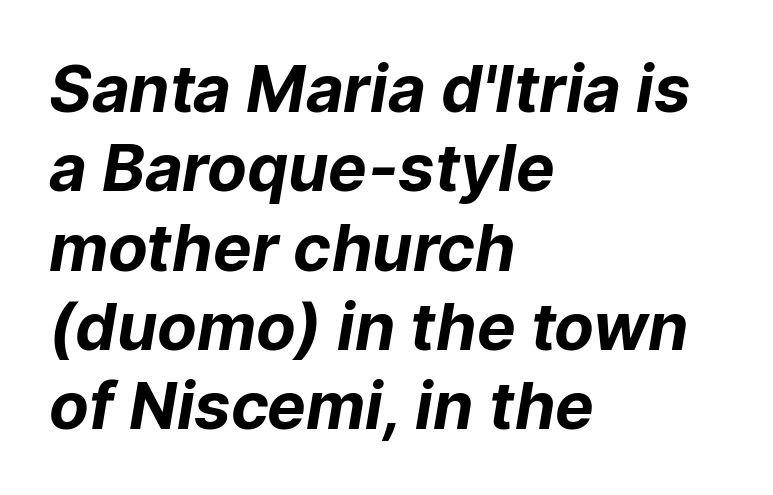
The image shows 65 px bold sans-serif type; set left-aligned, line spacing 1.22x, normal letter spacing, not underlined; low stroke contrast and a medium x-height.
